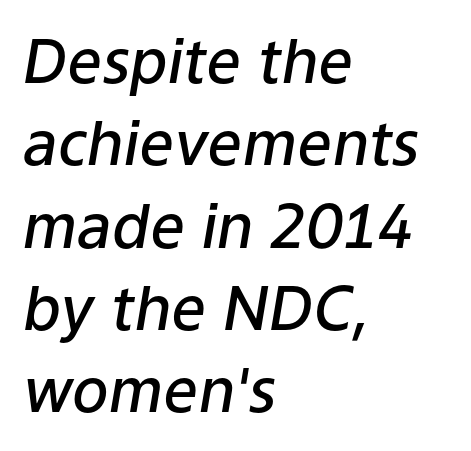
The image shows 61 px semibold type, italic (leaning right); set left-aligned, normal line spacing (1.35x), normal letter spacing, not underlined; low stroke contrast and a medium x-height.
